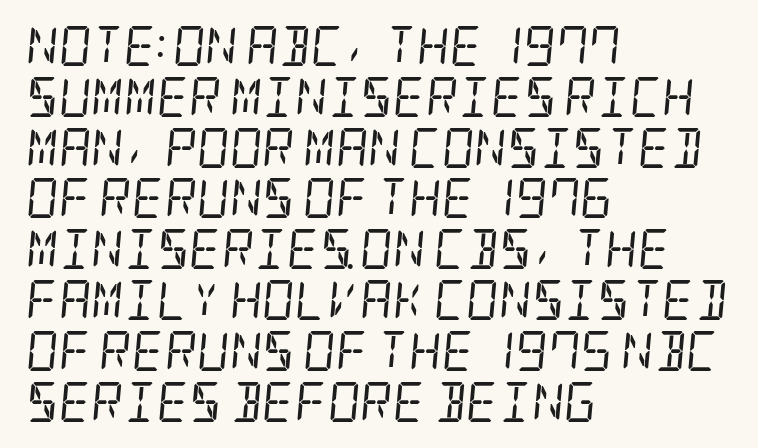
The image shows 40 px regular-weight, condensed serif type, italic (leaning right); set left-aligned, normal line spacing (1.27x), normal letter spacing, not underlined; low stroke contrast and a large x-height.
